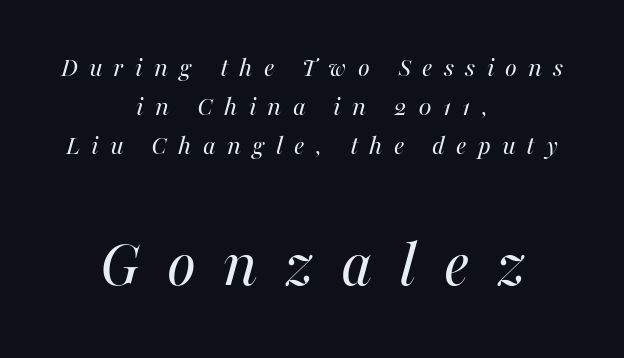
Q: Is the text bold? A: No.
Q: Is the text italic (slanted)? A: Yes, it leans right by about 16 degrees.
Q: Is the text underlined? A: No.
Q: How is the paragraph aligned? A: Centered.
Q: Is the spacing between letters normal or unusually wide? A: Unusually wide.
Q: Is the spacing between lines tight, normal or loose? A: Normal.
Q: Which block of text is set in a larger size, the first (top) or the second (bottom)? A: The second (bottom) one.
Q: Width (condensed, normal, or wide)? A: Normal.
Q: Stroke contrast? A: Medium.
Q: x-height? A: Medium.
Q: Monospaced? A: No.
